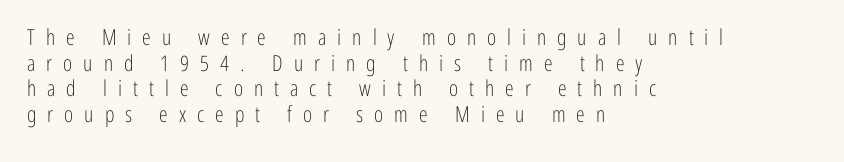
{"italic": "no", "bold": "no", "underline": "no", "align": "left", "line_spacing_ratio": 1.17, "letter_spacing": "wide", "letter_spacing_em": 0.5, "glyph_px": 22}
